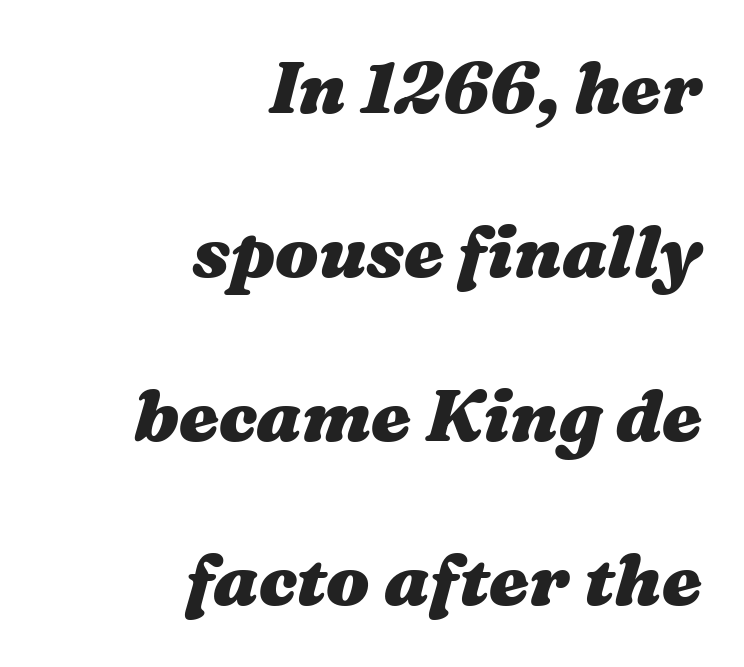
The tracking reads as untouched default to a designer's eye. The leading is generous, giving the passage an open texture. The paragraph has a hard right edge and a soft left edge. This sample uses an oblique cut, with every glyph tilted off the vertical.
